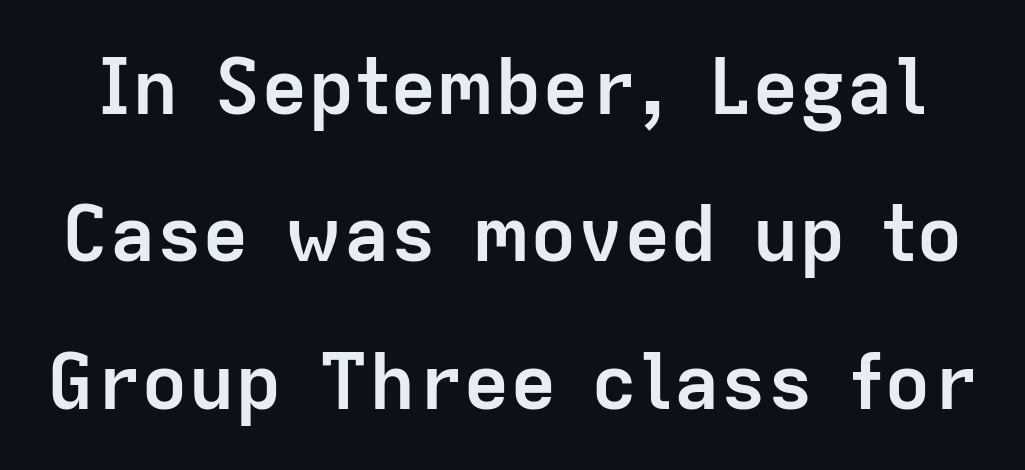
The image shows 78 px semibold sans-serif type, upright; set line spacing 1.89x, normal letter spacing, not underlined; low stroke contrast and a medium x-height.
